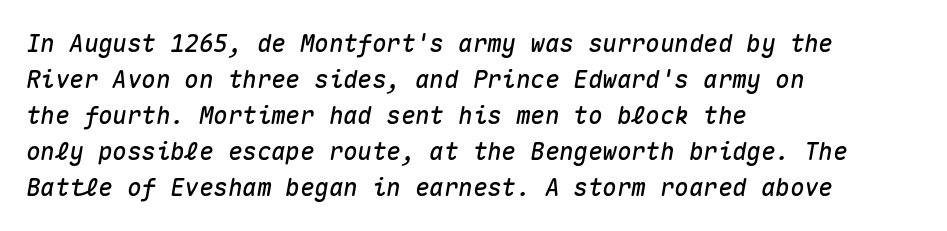
Each line starts at the same left margin while the right side varies. In terms of posture, this sample is oblique. Vertical spacing — default. Lines of text with bare space underneath. Each word holds together tightly as a unit, with standard inter-letter gaps.
